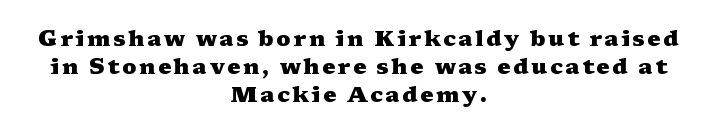
The image shows 22 px bold type, upright; set centered, normal line spacing (1.27x), not underlined.
